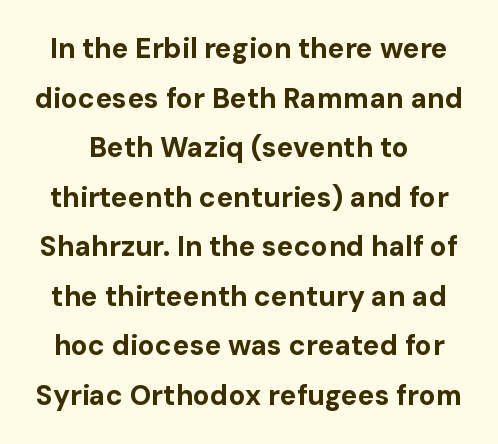
{"serif": "no", "italic": "no", "bold": "yes", "weight": "bold", "width": "normal", "stroke_contrast": "low", "x_height": "medium", "monospaced": "no", "underline": "no", "line_spacing_ratio": 1.77, "letter_spacing": "normal", "letter_spacing_em": 0.0, "glyph_px": 28}
